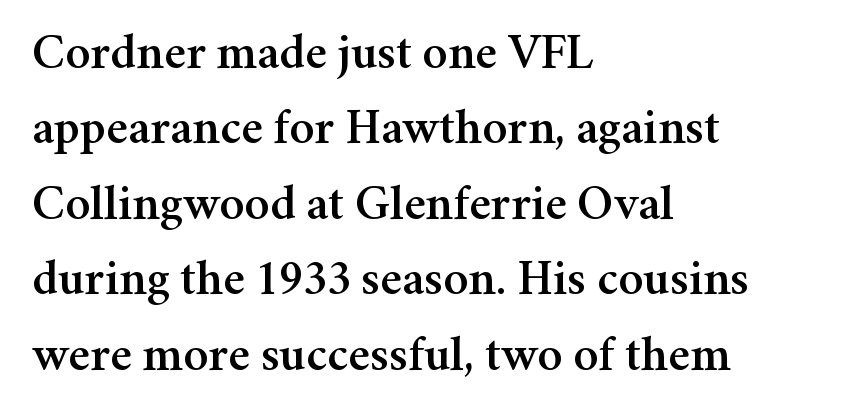
The image shows 50 px serif type, upright; set left-aligned, normal line spacing (1.51x), normal letter spacing, not underlined; medium stroke contrast and a medium x-height.
